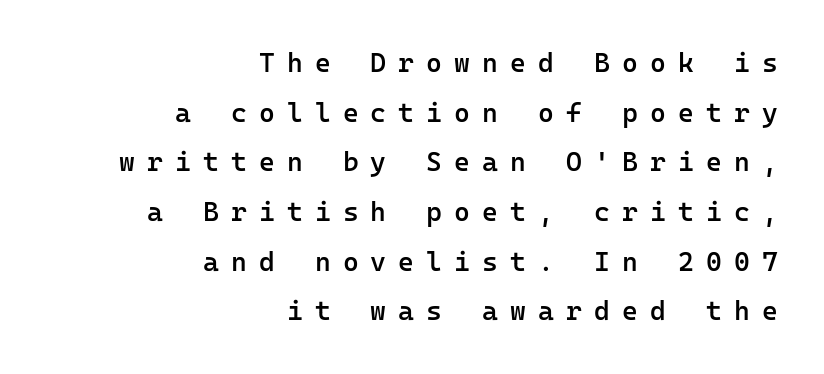
The image shows 27 px text type, upright; set right-aligned, line spacing 1.84x, unusually wide letter spacing (+0.45 em), not underlined.
